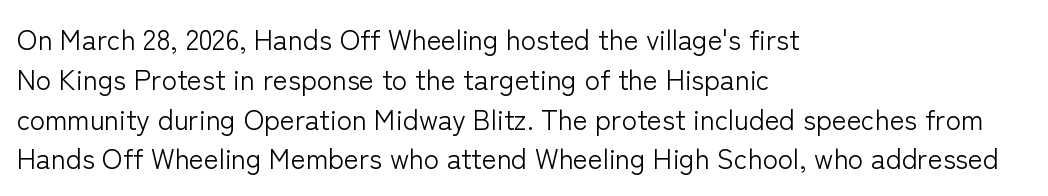
Upright lettering throughout. Compared with a centered layout, this one pins lines to the left instead. The line texture is even and compact thanks to regular tracking. Look at the bottom of the vertical strokes: they stop flat, with no serifs. The face used here is proportionally spaced, like ordinary book or web type. Summary of weight: not heavy and not bold.
